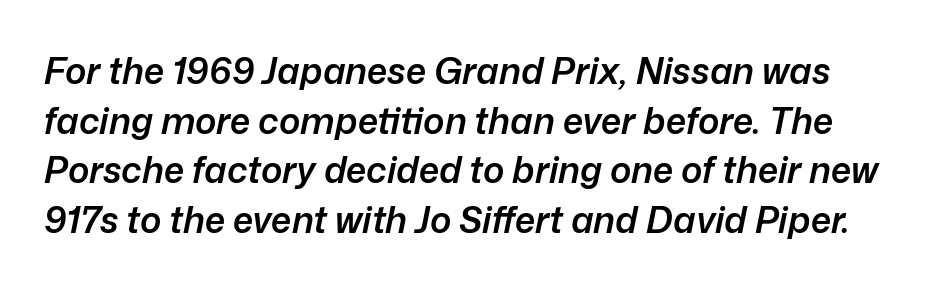
{"italic": "yes", "lean": "right", "slant_degrees": 12, "bold": "semi", "weight": "semibold", "width": "normal", "stroke_contrast": "low", "x_height": "medium", "monospaced": "no", "underline": "no", "line_spacing": "normal", "line_spacing_ratio": 1.38, "letter_spacing": "normal", "letter_spacing_em": 0.0, "glyph_px": 36}
